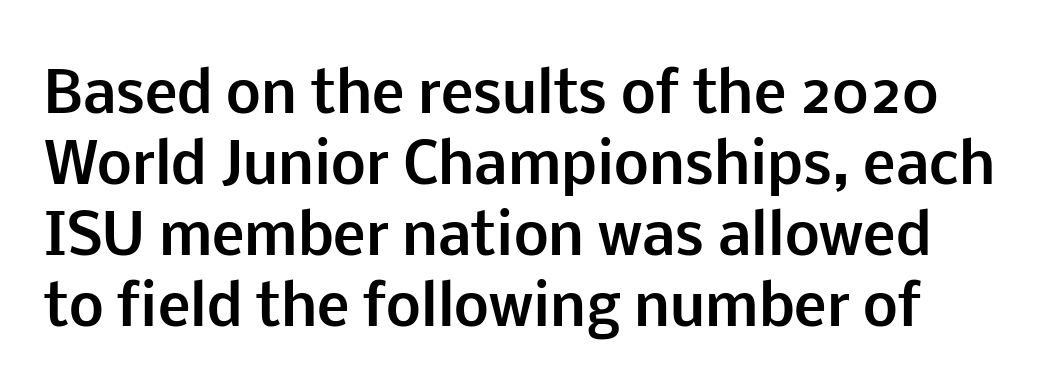
The image shows 55 px bold sans-serif type, upright; set normal line spacing (1.29x), normal letter spacing, not underlined; low stroke contrast and a medium x-height.
